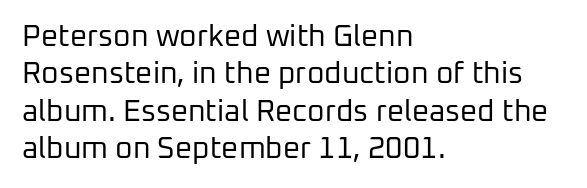
Q: Is the text bold? A: No.
Q: Is the text italic (slanted)? A: No, it is upright.
Q: Is the typeface a serif or a sans-serif typeface? A: Sans-serif.
Q: Is the text underlined? A: No.
Q: How is the paragraph aligned? A: Left-aligned.
Q: Is the spacing between letters normal or unusually wide? A: Normal.
Q: Is the spacing between lines tight, normal or loose? A: Normal.
Q: Width (condensed, normal, or wide)? A: Normal.
Q: Stroke contrast? A: Low.
Q: x-height? A: Medium.
Q: Monospaced? A: No.
